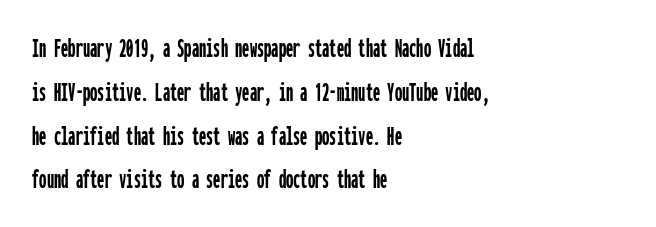
The image shows 29 px condensed sans-serif type, upright, monospaced; set left-aligned, normal line spacing (1.51x), normal letter spacing, not underlined; low stroke contrast and a medium x-height.
